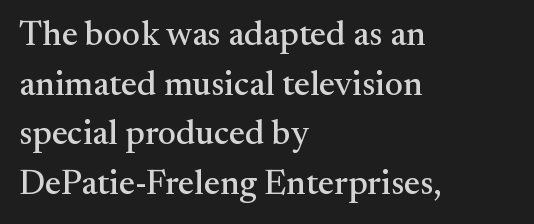
Nope, not italic — everything's standing straight. Characters follow at the spacing the type designer built in. Normally led — the rows are evenly, conventionally spaced. The ragged edge is on the right, which tells us the setting is flush left. Each row of text sits above clean, open space.
